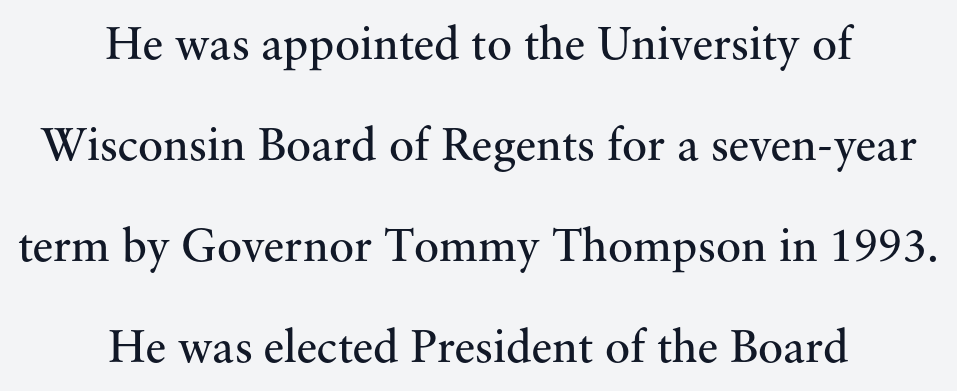
{"serif": "yes", "italic": "no", "bold": "no", "weight": "regular", "width": "normal", "stroke_contrast": "medium", "x_height": "small", "monospaced": "no", "underline": "no", "align": "center", "line_spacing": "loose", "line_spacing_ratio": 2.15, "letter_spacing": "normal", "letter_spacing_em": 0.0, "glyph_px": 47}
